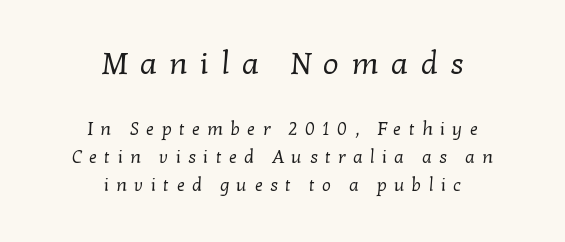
Q: Is the text bold? A: No.
Q: Is the typeface a serif or a sans-serif typeface? A: Serif.
Q: Is the text underlined? A: No.
Q: How is the paragraph aligned? A: Centered.
Q: Is the spacing between letters normal or unusually wide? A: Unusually wide.
Q: Is the spacing between lines tight, normal or loose? A: Normal.
Q: Which block of text is set in a larger size, the first (top) or the second (bottom)? A: The first (top) one.
Q: Width (condensed, normal, or wide)? A: Normal.
Q: Stroke contrast? A: Low.
Q: x-height? A: Medium.
Q: Monospaced? A: No.
